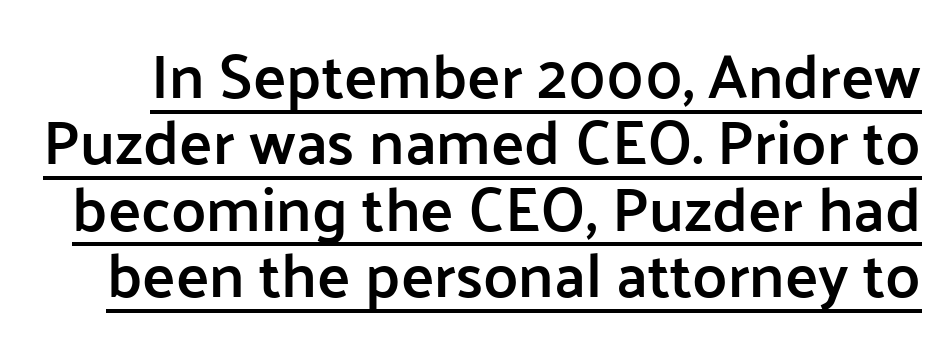
Classification — sans serif. How would I describe the line gaps? Narrow and economical. These lines are rendered in a variable-pitch font. Is there an underline? Yes — a line sits under the letters. In terms of letterspacing, this is plain default setting. Each glyph is drawn with semibold strokes, heavier than normal yet not fully bold.
